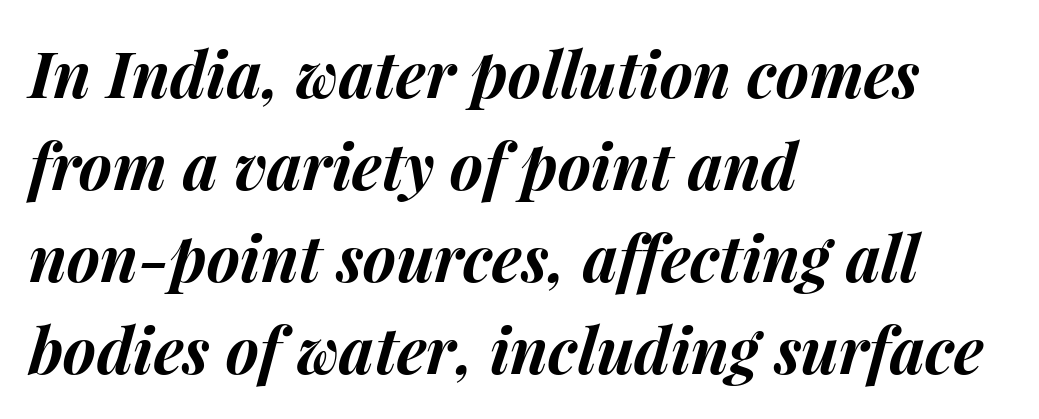
{"italic": "yes", "lean": "right", "slant_degrees": 15, "bold": "yes", "weight": "bold", "width": "normal", "stroke_contrast": "medium", "x_height": "medium", "monospaced": "no", "underline": "no", "align": "left", "line_spacing": "normal", "line_spacing_ratio": 1.46, "letter_spacing": "normal", "letter_spacing_em": 0.0, "glyph_px": 63}
